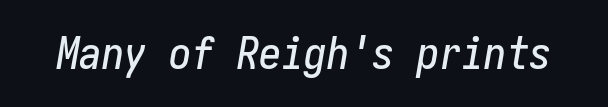
The image shows 45 px condensed type, italic (leaning right); set normal letter spacing, not underlined; low stroke contrast and a medium x-height.
